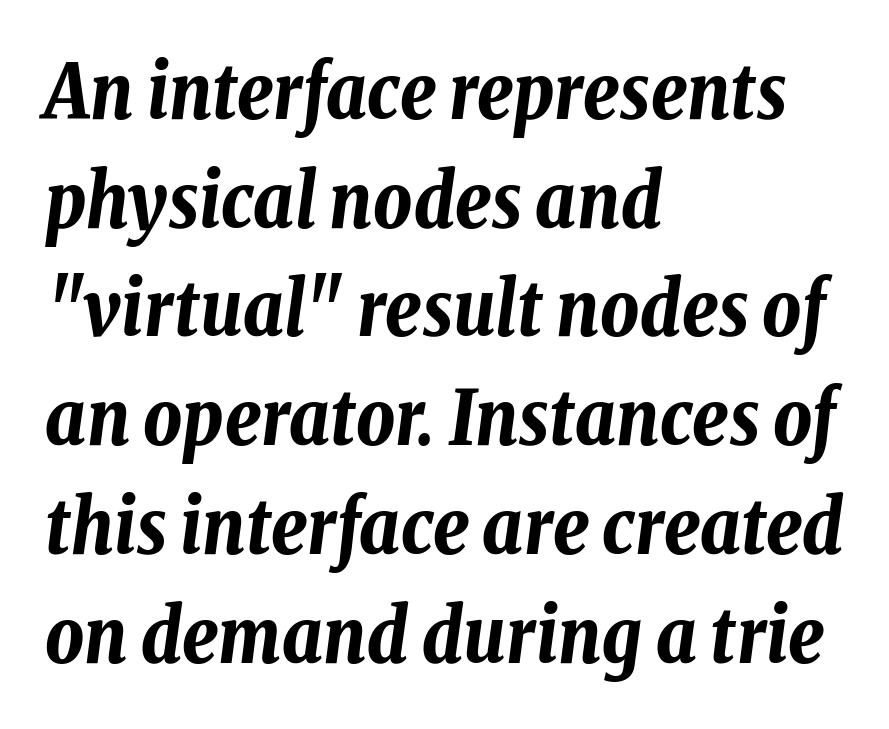
The letters are slanted; this is an italic face. Interline gaps are of average width in this sample. Reading down the block, your eye returns to a fixed left position each line. The passage shown is typed in a proportional face where columns would drift.
